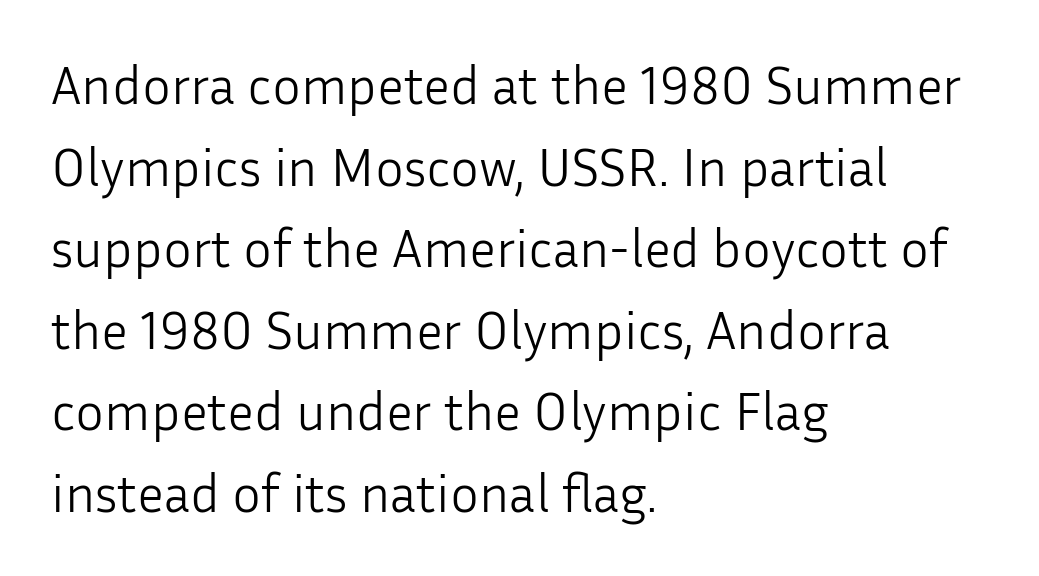
Stroke thickness stays within the range of a standard reading face or lighter. If you measured baseline to baseline, you'd find a middling distance. The glyphs in this specimen are sans serif. Default kerning and tracking; the words read as compact shapes. When letters stand straight like this, we call the style roman or upright.
